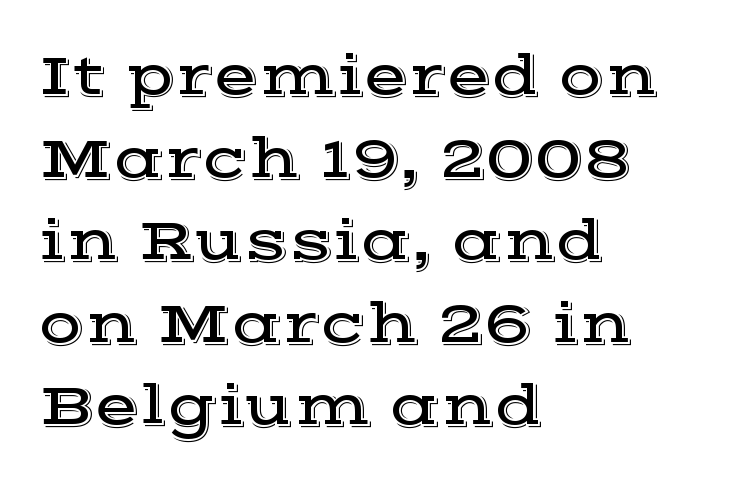
{"serif": "yes", "italic": "no", "width": "wide", "x_height": "medium", "monospaced": "no", "underline": "no", "align": "left", "line_spacing": "normal", "line_spacing_ratio": 1.4, "letter_spacing": "normal", "letter_spacing_em": 0.0, "glyph_px": 59}
